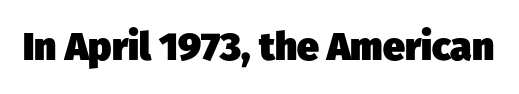
The string is rendered with underlining switched off. Plenty of ink on the page — the face is bold. Do the characters align in a grid? No, the font is proportional. There is no visible air inserted between adjacent glyphs. Font category for this specimen: sans-serif.
